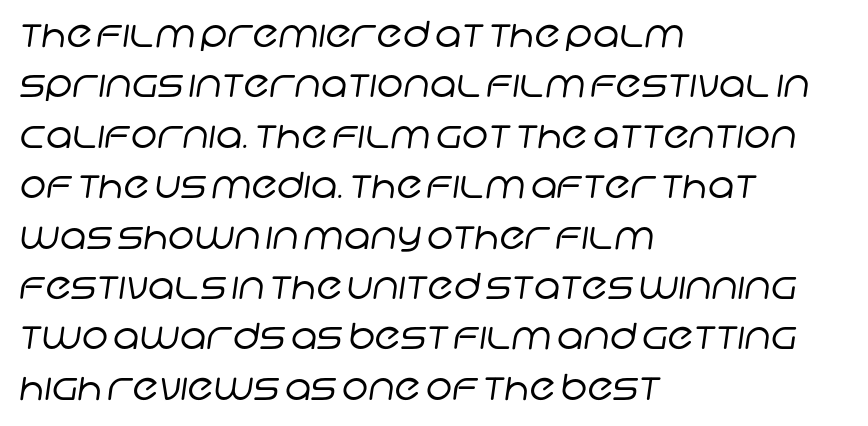
Q: Is the text bold? A: No.
Q: Is the typeface a serif or a sans-serif typeface? A: Sans-serif.
Q: Is the text underlined? A: No.
Q: How is the paragraph aligned? A: Left-aligned.
Q: Is the spacing between letters normal or unusually wide? A: Normal.
Q: Is the spacing between lines tight, normal or loose? A: Normal.
Q: Width (condensed, normal, or wide)? A: Normal.
Q: Stroke contrast? A: Low.
Q: x-height? A: Large.
Q: Monospaced? A: No.
